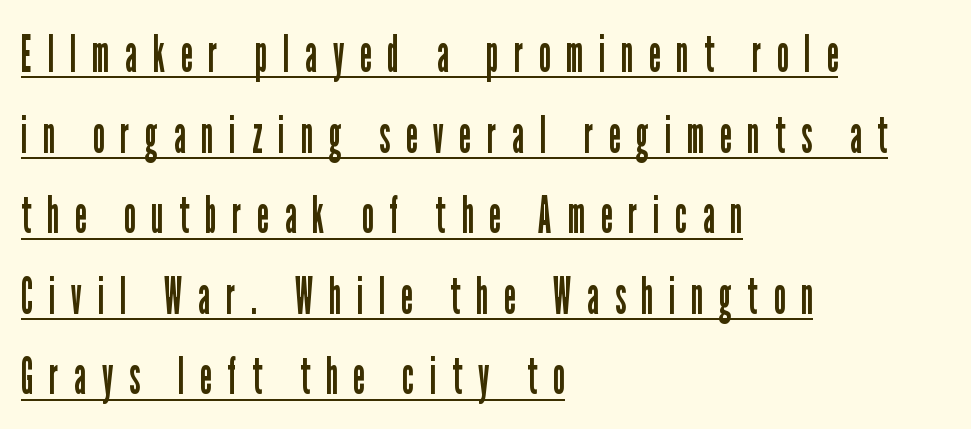
Q: Is the text bold? A: No.
Q: Is the text italic (slanted)? A: No, it is upright.
Q: Is the typeface a serif or a sans-serif typeface? A: Sans-serif.
Q: Is the text underlined? A: Yes.
Q: How is the paragraph aligned? A: Left-aligned.
Q: Is the spacing between letters normal or unusually wide? A: Unusually wide.
Q: Is the spacing between lines tight, normal or loose? A: Normal.
Q: Width (condensed, normal, or wide)? A: Condensed.
Q: Stroke contrast? A: Low.
Q: x-height? A: Medium.
Q: Monospaced? A: No.
